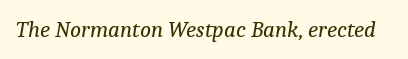
Short note: letters normally spaced. A typesetter would mark this as italic. The face looks like a standard text weight, possibly lighter. Lines of text with bare space underneath.
